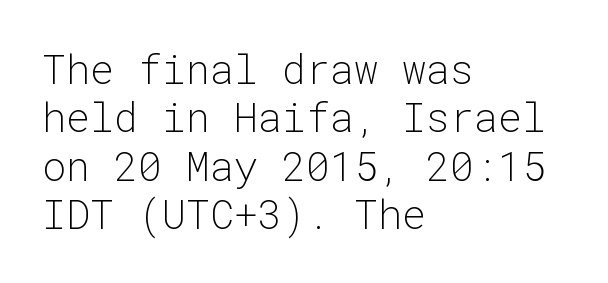
{"serif": "no", "italic": "no", "bold": "no", "weight": "light", "width": "normal", "stroke_contrast": "low", "x_height": "medium", "monospaced": "yes", "underline": "no", "align": "left", "line_spacing_ratio": 1.21, "letter_spacing": "normal", "letter_spacing_em": 0.0, "glyph_px": 40}
